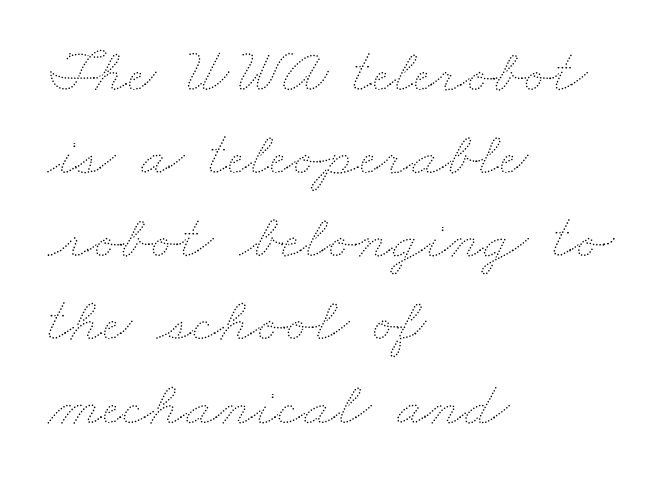
{"bold": "no", "weight": "thin", "width": "wide", "stroke_contrast": "medium", "x_height": "small", "monospaced": "no", "underline": "no", "align": "left", "line_spacing": "normal", "line_spacing_ratio": 1.32, "letter_spacing": "normal", "letter_spacing_em": 0.0, "glyph_px": 63}
